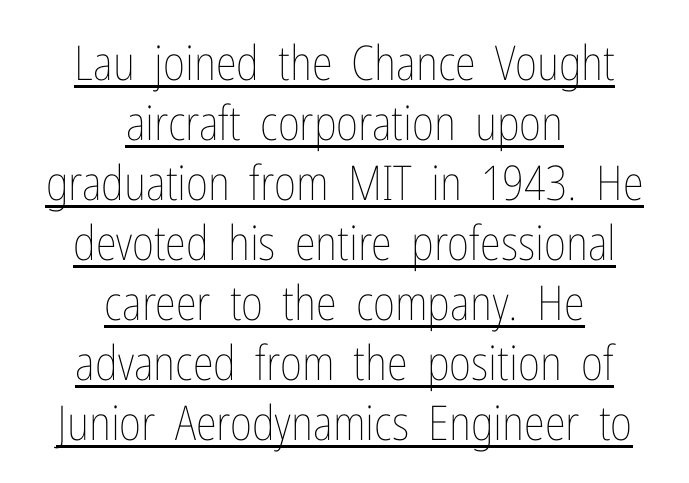
The image shows 48 px thin, condensed type, upright; set centered, normal line spacing (1.25x), normal letter spacing, underlined; low stroke contrast and a medium x-height.
